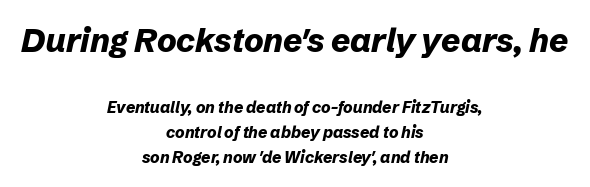
{"italic": "yes", "lean": "right", "slant_degrees": 12, "bold": "yes", "weight": "bold", "width": "normal", "stroke_contrast": "low", "x_height": "medium", "monospaced": "no", "underline": "no", "align": "center", "line_spacing": "normal", "line_spacing_ratio": 1.56, "letter_spacing": "normal", "letter_spacing_em": 0.0, "larger_block": "first", "size_ratio": 2.06, "glyph_px": 33}
